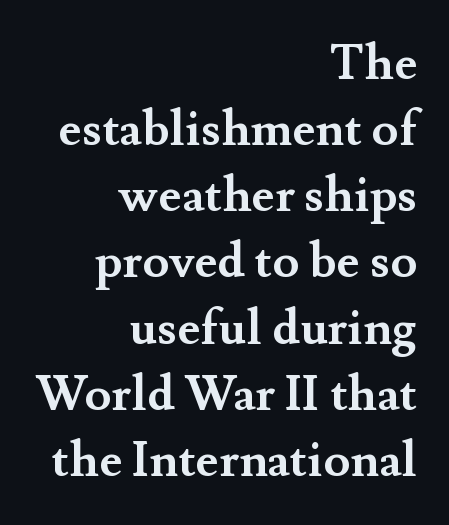
The image shows 49 px semibold serif type, upright; set right-aligned, normal line spacing (1.35x), normal letter spacing, not underlined; medium stroke contrast and a small x-height.
